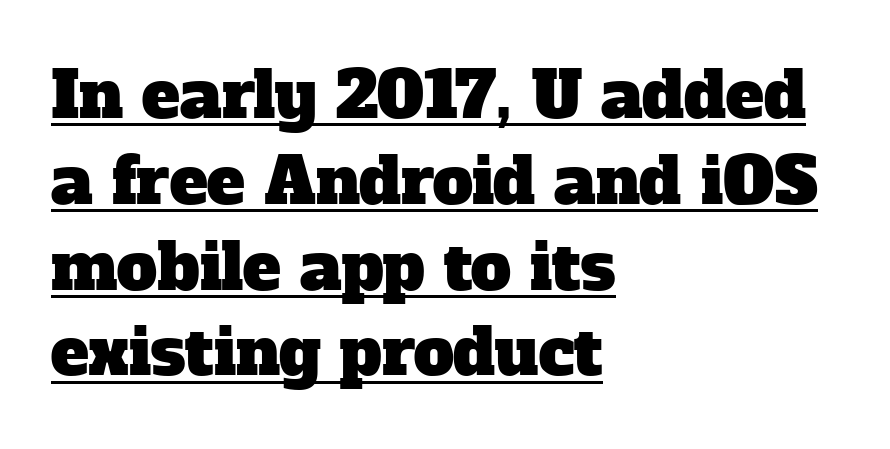
{"serif": "yes", "width": "normal", "stroke_contrast": "low", "x_height": "medium", "monospaced": "no", "underline": "yes", "align": "left", "line_spacing": "normal", "line_spacing_ratio": 1.34, "letter_spacing": "normal", "letter_spacing_em": 0.0, "glyph_px": 64}
